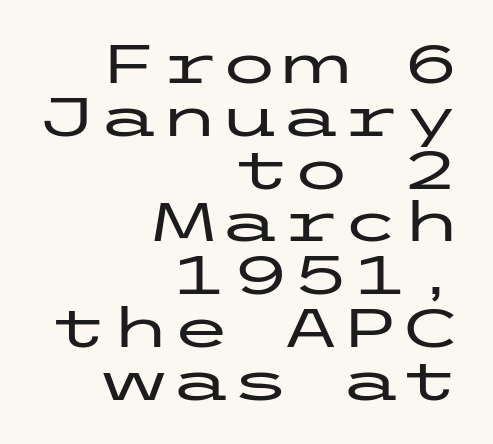
{"serif": "no", "italic": "no", "width": "wide", "stroke_contrast": "low", "x_height": "medium", "underline": "no", "align": "right", "line_spacing": "tight", "line_spacing_ratio": 0.96, "letter_spacing": "normal", "letter_spacing_em": 0.0, "glyph_px": 55}
